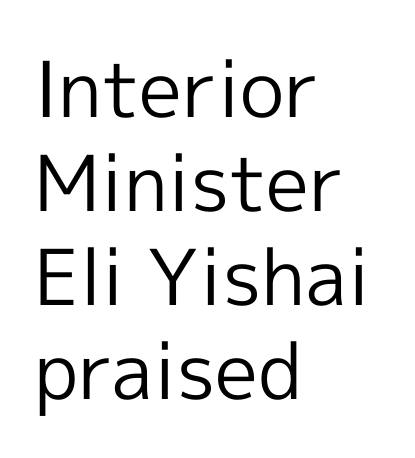
{"serif": "no", "italic": "no", "bold": "no", "weight": "regular", "width": "normal", "x_height": "medium", "monospaced": "no", "underline": "no", "align": "left", "line_spacing_ratio": 1.22, "letter_spacing": "normal", "letter_spacing_em": 0.0, "glyph_px": 77}
